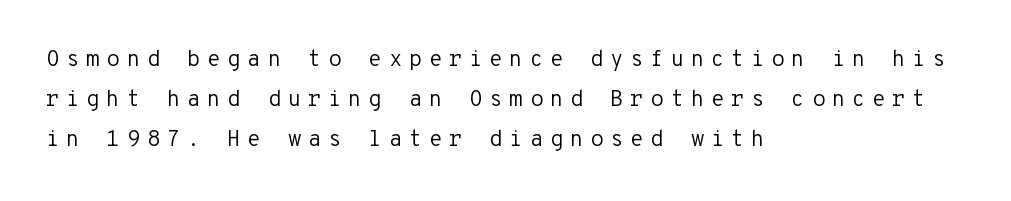
{"italic": "no", "bold": "no", "underline": "no", "align": "left", "line_spacing_ratio": 1.81, "letter_spacing": "wide", "letter_spacing_em": 0.3, "glyph_px": 22}
